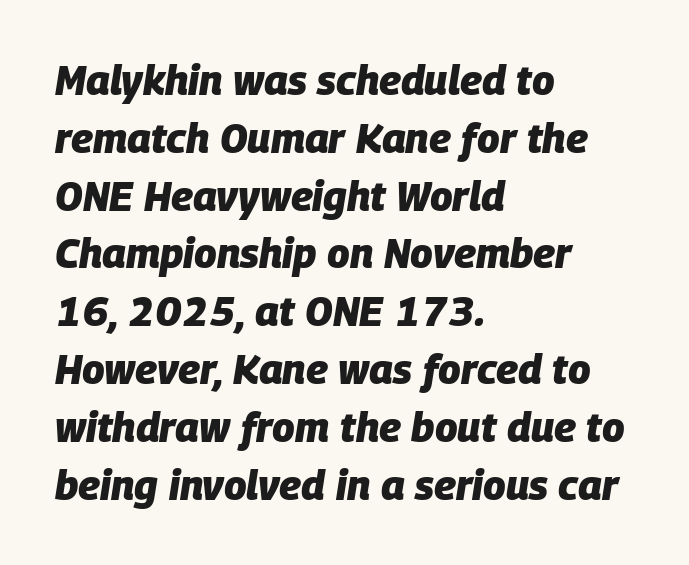
Check under the words: just untouched page. Casual observation: everything's shoved over to the left. Characters are canted at an angle relative to the baseline's perpendicular. Strong, thick strokes mark this as bold type.
